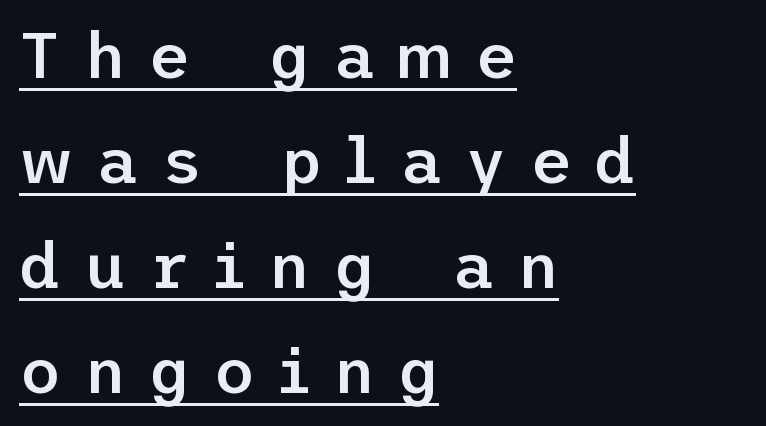
Q: Is the text bold? A: Semi-bold.
Q: Is the text italic (slanted)? A: No, it is upright.
Q: Is the typeface a serif or a sans-serif typeface? A: Sans-serif.
Q: Is the text underlined? A: Yes.
Q: How is the paragraph aligned? A: Left-aligned.
Q: Is the spacing between letters normal or unusually wide? A: Unusually wide.
Q: Is the spacing between lines tight, normal or loose? A: Normal.
Q: Width (condensed, normal, or wide)? A: Normal.
Q: Stroke contrast? A: Low.
Q: x-height? A: Medium.
